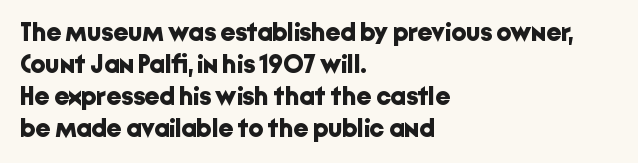
{"italic": "no", "bold": "yes", "underline": "no", "align": "left", "line_spacing_ratio": 1.23, "letter_spacing": "normal", "letter_spacing_em": 0.0, "glyph_px": 26}
